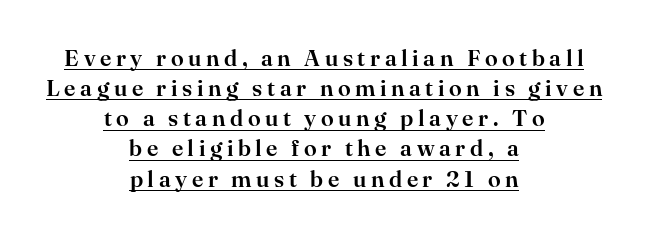
There is plenty of visible air inserted between adjacent glyphs. Notice how the stems are strictly vertical — no italics here. Leading: standard. This sample is center-justified, so both line endings float freely. Like a heading marked for emphasis, these lines bear an underscore.
